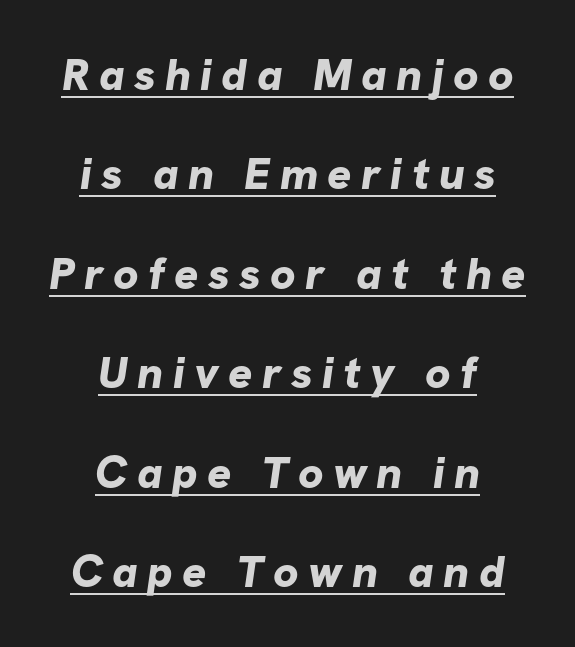
{"serif": "no", "bold": "yes", "weight": "bold", "width": "normal", "stroke_contrast": "low", "x_height": "medium", "monospaced": "no", "underline": "yes", "align": "center", "line_spacing": "loose", "line_spacing_ratio": 2.21, "letter_spacing": "wide", "letter_spacing_em": 0.21, "glyph_px": 45}
